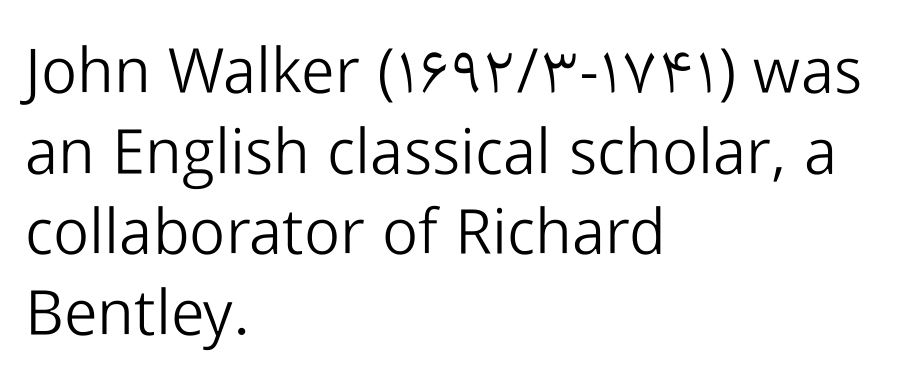
{"serif": "no", "italic": "no", "bold": "no", "weight": "light", "width": "normal", "stroke_contrast": "low", "x_height": "medium", "monospaced": "no", "underline": "no", "align": "left", "line_spacing": "normal", "line_spacing_ratio": 1.28, "letter_spacing": "normal", "letter_spacing_em": 0.0, "glyph_px": 63}
